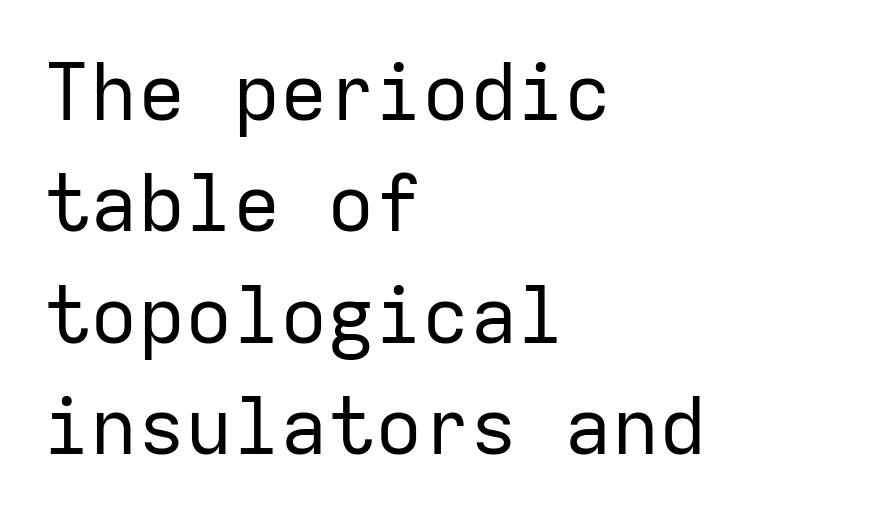
The image shows 79 px regular-weight sans-serif type, upright, monospaced; set left-aligned, normal line spacing (1.41x), normal letter spacing, not underlined; low stroke contrast and a medium x-height.
